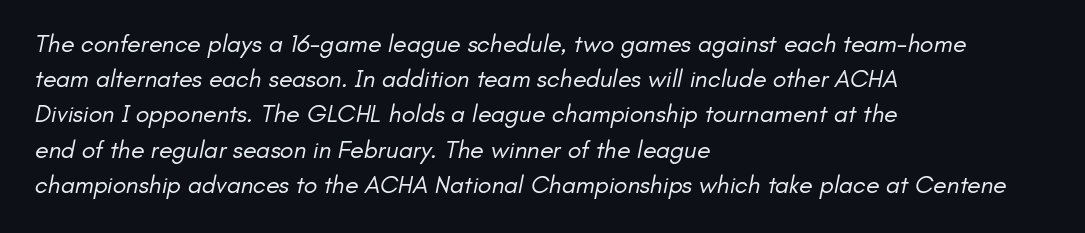
Q: Is the text bold? A: No.
Q: Is the text underlined? A: No.
Q: How is the paragraph aligned? A: Left-aligned.
Q: Is the spacing between letters normal or unusually wide? A: Normal.
Q: Is the spacing between lines tight, normal or loose? A: Normal.
